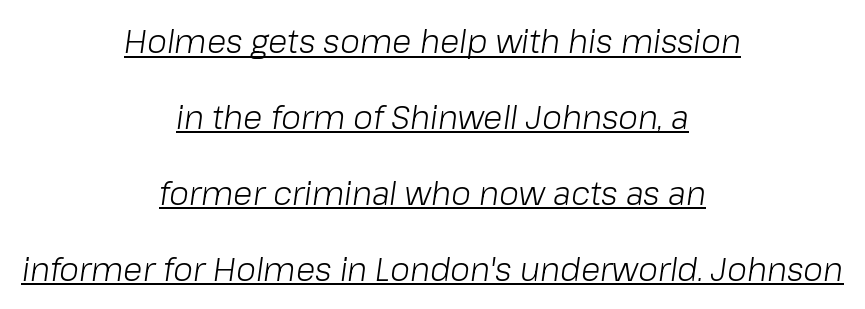
Q: Is the text bold? A: No.
Q: Is the text italic (slanted)? A: Yes, it leans right by about 8 degrees.
Q: Is the text underlined? A: Yes.
Q: How is the paragraph aligned? A: Centered.
Q: Is the spacing between letters normal or unusually wide? A: Normal.
Q: Is the spacing between lines tight, normal or loose? A: Loose.
Q: Width (condensed, normal, or wide)? A: Normal.
Q: Stroke contrast? A: Low.
Q: x-height? A: Medium.
Q: Monospaced? A: No.
